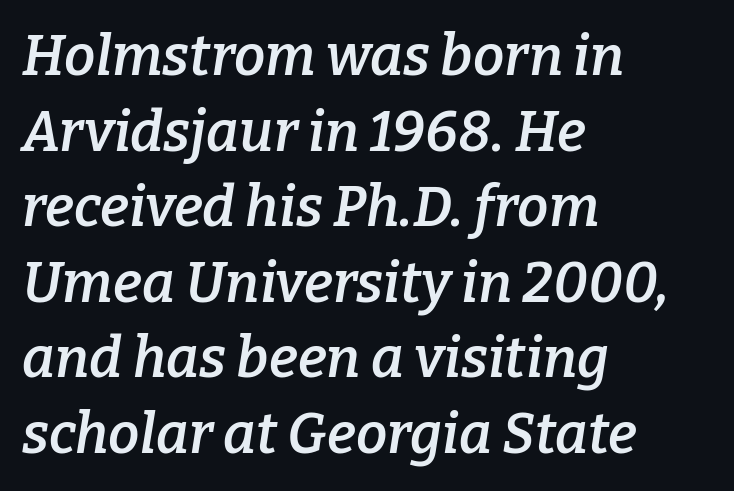
Regarding leading, the lines here are spaced in the standard way. Proportional: the letters do not fall into vertical columns. Inter-character spacing is left at the font's built-in metrics. The rendering uses a semibold face; strokes are thickened but not to full bold. An italicized treatment has been applied to the whole sample. Decoration check: the copy has no underline.
